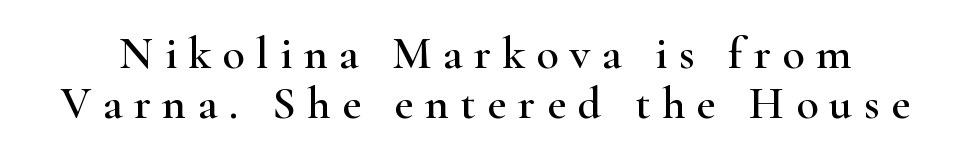
The image shows 46 px wide serif type, upright; set tight line spacing (1.09x), unusually wide letter spacing (+0.25 em), not underlined; high stroke contrast and a small x-height.
